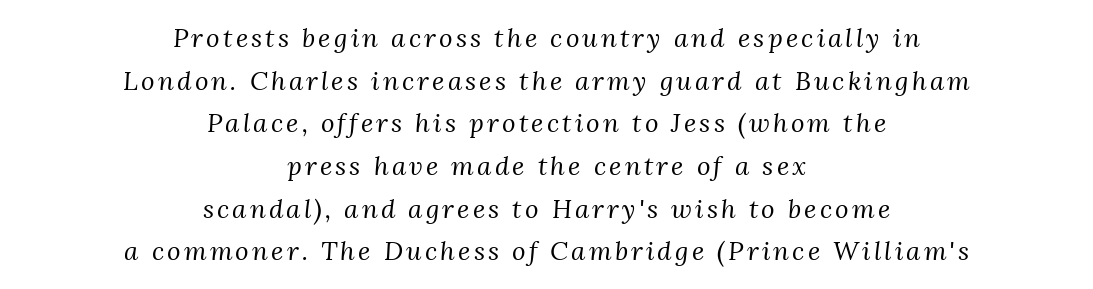
Q: Is the text bold? A: No.
Q: Is the text italic (slanted)? A: Yes, it leans right by about 3 degrees.
Q: Is the text underlined? A: No.
Q: How is the paragraph aligned? A: Centered.
Q: Is the spacing between lines tight, normal or loose? A: Normal.
